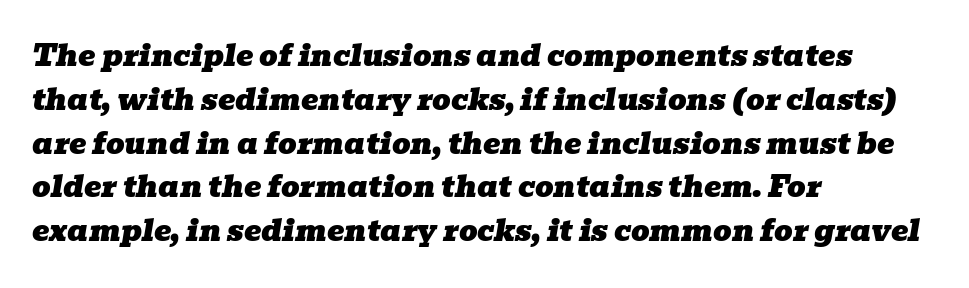
The image shows 29 px wide serif type, italic (leaning right); set left-aligned, normal line spacing (1.51x), normal letter spacing, not underlined; low stroke contrast and a medium x-height.
